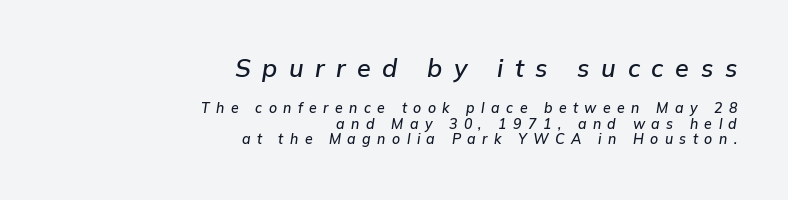
Q: Is the text italic (slanted)? A: Yes, it leans right by about 9 degrees.
Q: Is the text underlined? A: No.
Q: How is the paragraph aligned? A: Right-aligned.
Q: Is the spacing between letters normal or unusually wide? A: Unusually wide.
Q: Is the spacing between lines tight, normal or loose? A: Tight.
Q: Which block of text is set in a larger size, the first (top) or the second (bottom)? A: The first (top) one.
